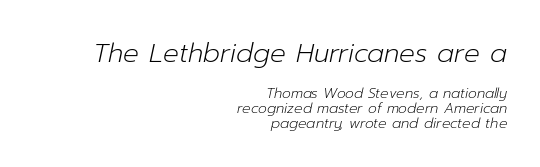
The image shows 26 px text type, italic (leaning right); set right-aligned, tight line spacing (1.07x), normal letter spacing, not underlined; the first (top) block is 1.86x larger.
